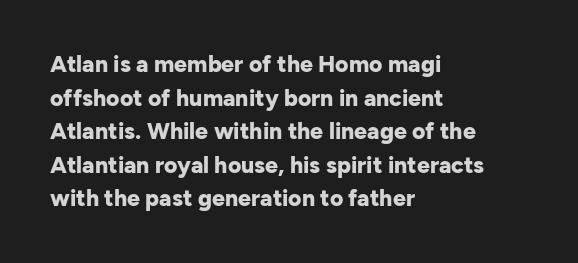
The image shows 23 px bold type, upright; set left-aligned, normal line spacing (1.46x), normal letter spacing, not underlined.
